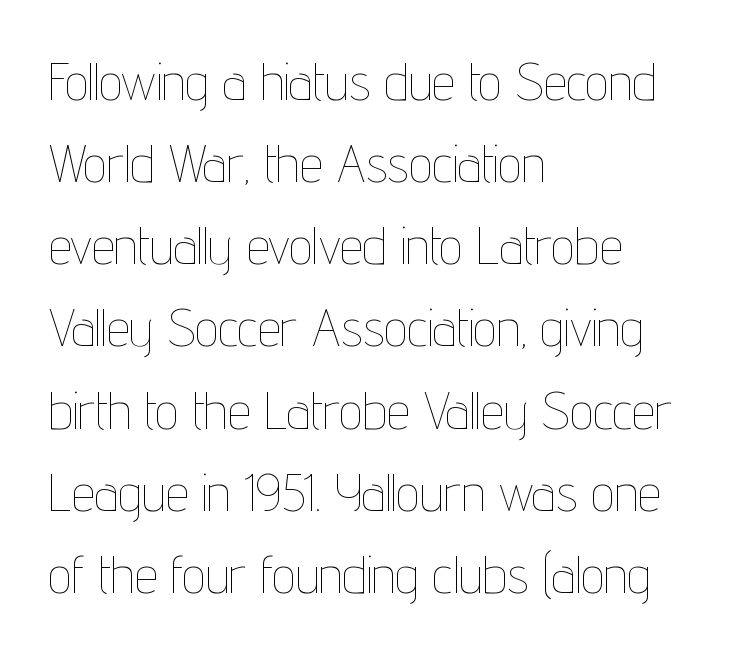
Style check: upright. Stems and bowls with no extra thickness — not bold. Leftover space on each line is placed entirely after the last word. Characters follow at the spacing the type designer built in. Spacing verdict: proportional, widths tailored to each character.
